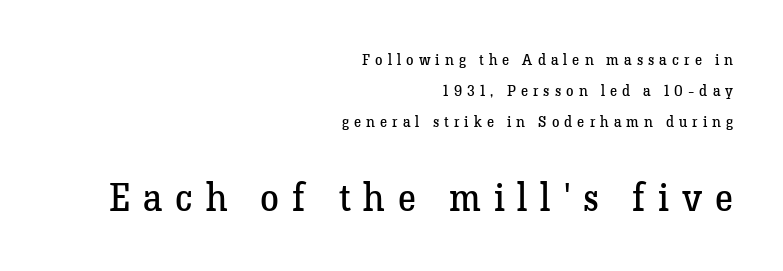
{"serif": "yes", "italic": "no", "bold": "no", "weight": "regular", "width": "normal", "stroke_contrast": "low", "x_height": "medium", "monospaced": "no", "underline": "no", "align": "right", "line_spacing": "loose", "line_spacing_ratio": 2.06, "letter_spacing": "wide", "letter_spacing_em": 0.34, "larger_block": "second", "size_ratio": 2.53, "glyph_px": 38}
